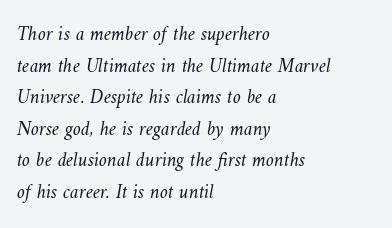
{"bold": "no", "underline": "no", "align": "left", "line_spacing": "normal", "line_spacing_ratio": 1.58, "letter_spacing": "normal", "letter_spacing_em": 0.0, "glyph_px": 20}
